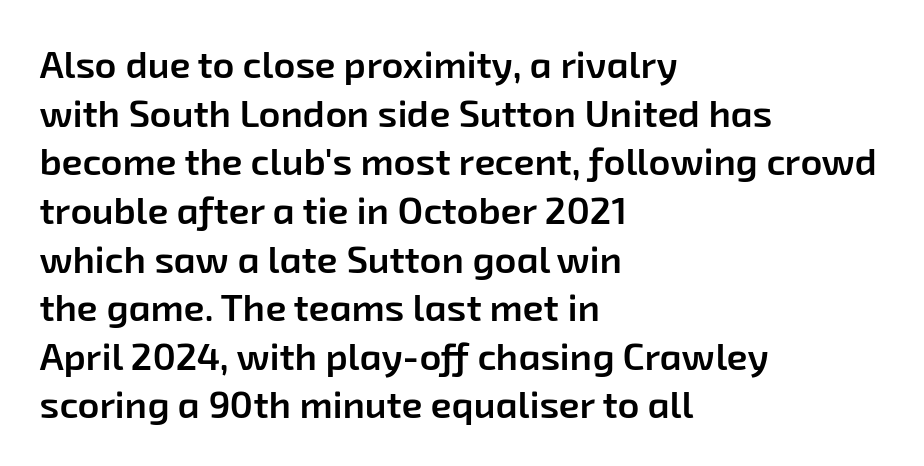
Q: Is the text bold? A: Semi-bold.
Q: Is the typeface a serif or a sans-serif typeface? A: Sans-serif.
Q: Is the text underlined? A: No.
Q: How is the paragraph aligned? A: Left-aligned.
Q: Is the spacing between letters normal or unusually wide? A: Normal.
Q: Is the spacing between lines tight, normal or loose? A: Normal.
Q: Width (condensed, normal, or wide)? A: Normal.
Q: Stroke contrast? A: Low.
Q: x-height? A: Medium.
Q: Monospaced? A: No.
